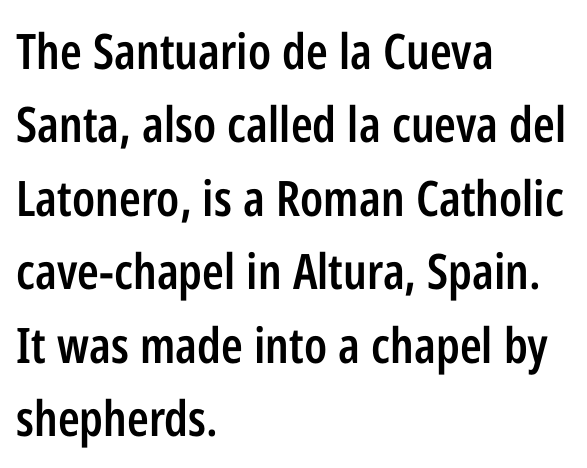
Default kerning and tracking; the words read as compact shapes. Left-aligned paragraph, ragged on the right. This is moderately heavy type, rendered in semibold. A typesetter would call this proportional, since set widths differ per character.
